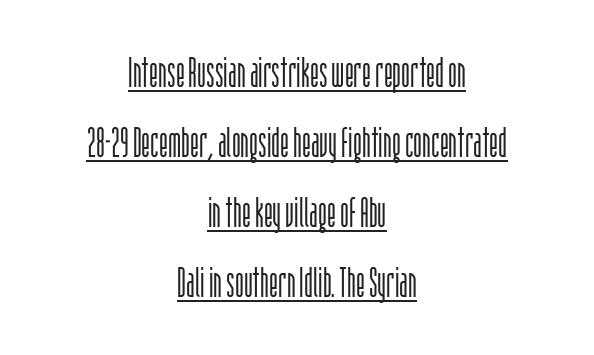
Q: Is the text bold? A: No.
Q: Is the text italic (slanted)? A: No, it is upright.
Q: Is the typeface a serif or a sans-serif typeface? A: Sans-serif.
Q: Is the text underlined? A: Yes.
Q: How is the paragraph aligned? A: Centered.
Q: Is the spacing between letters normal or unusually wide? A: Normal.
Q: Is the spacing between lines tight, normal or loose? A: Normal.
Q: Width (condensed, normal, or wide)? A: Condensed.
Q: Stroke contrast? A: Low.
Q: x-height? A: Large.
Q: Monospaced? A: No.
